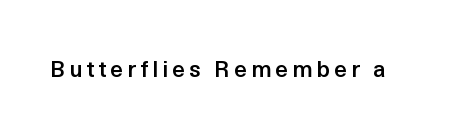
If you drew a line through each stem, it would be perfectly vertical. A bit beefed up — I'd call it semibold rather than bold. Just letters on the line, the space beneath them empty.
